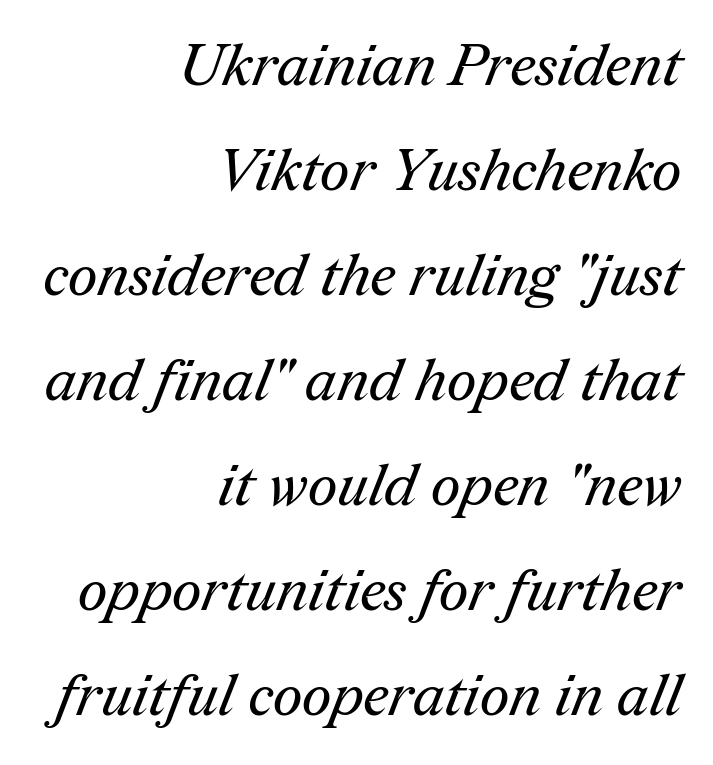
The specimen omits any rule beneath the text block's lines. The letters carry serifs — small finishing strokes at the ends of their stems. Varying glyph widths throughout — classic text-font behaviour. This sample uses plain, unmodified letter spacing.
